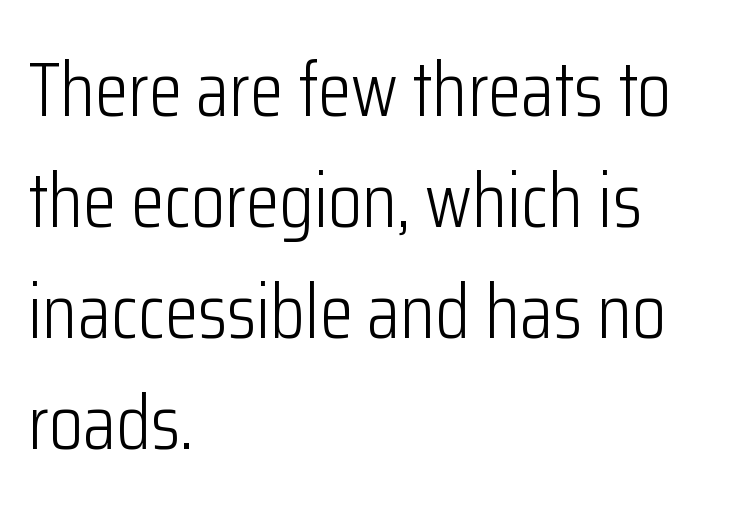
The image shows 77 px light, condensed sans-serif type, upright; set left-aligned, normal line spacing (1.44x), normal letter spacing, not underlined; low stroke contrast and a medium x-height.
